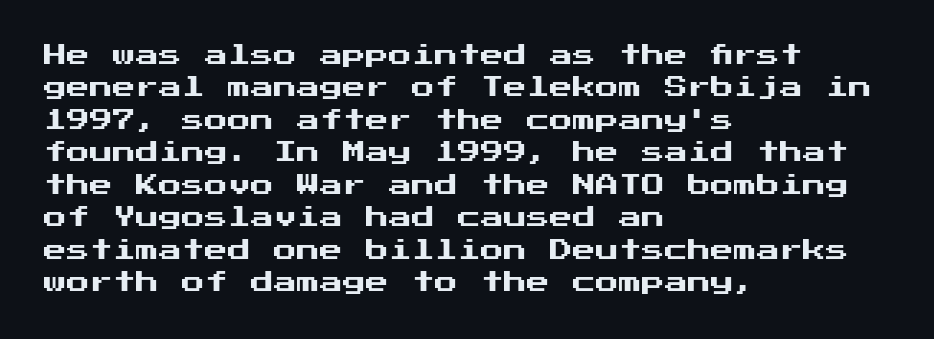
Q: Is the text italic (slanted)? A: No, it is upright.
Q: Is the text underlined? A: No.
Q: How is the paragraph aligned? A: Left-aligned.
Q: Is the spacing between letters normal or unusually wide? A: Normal.
Q: Is the spacing between lines tight, normal or loose? A: Normal.
